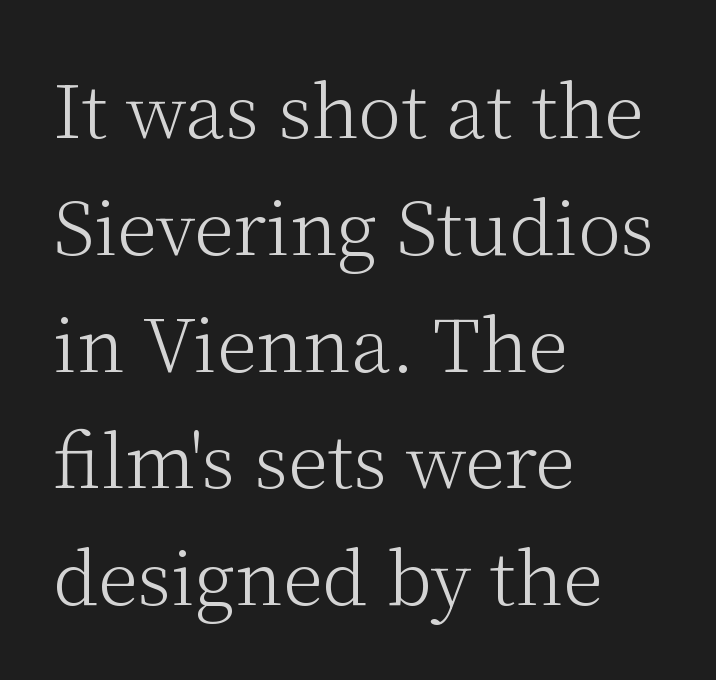
The baseline area is clear. To sum up the face: it has serifs. Proportional: the letters do not fall into vertical columns. Leading matches the norm, producing a regular column. These lines were composed using upright roman letters. A quiet, ordinary-to-light weight characterises the typeface.
